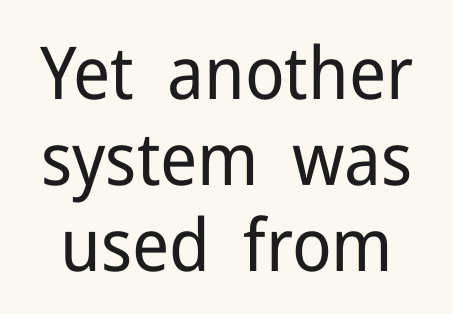
Q: Is the text bold? A: No.
Q: Is the text italic (slanted)? A: No, it is upright.
Q: Is the typeface a serif or a sans-serif typeface? A: Sans-serif.
Q: Is the text underlined? A: No.
Q: Is the spacing between letters normal or unusually wide? A: Normal.
Q: Width (condensed, normal, or wide)? A: Normal.
Q: Stroke contrast? A: Low.
Q: x-height? A: Medium.
Q: Monospaced? A: No.
